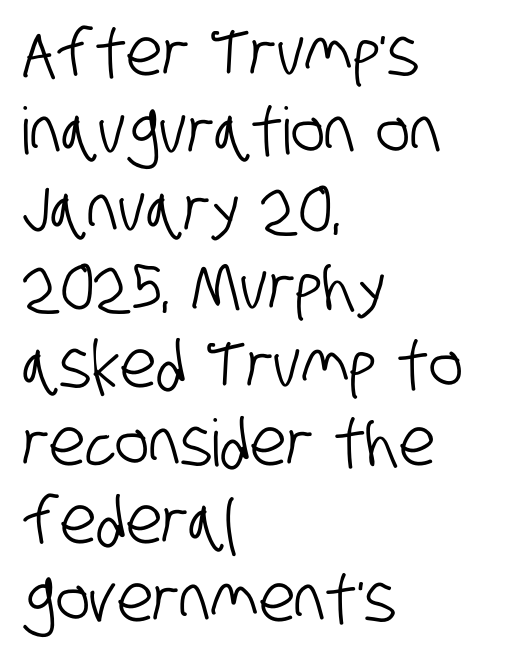
Varying glyph widths throughout — classic text-font behaviour. You could call the tracking neutral — neither tight nor loose. This rendering uses left alignment, leaving the right contour irregular. Classification — sans serif. Clear beneath every line of the passage.
